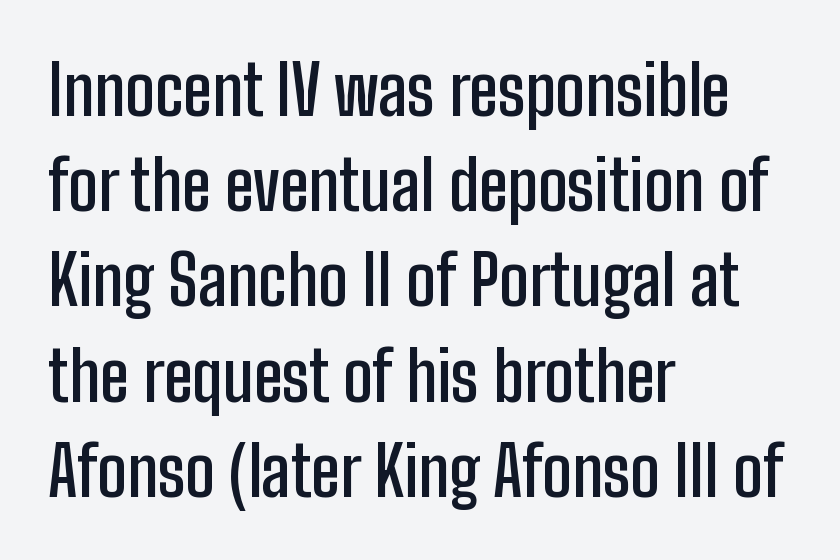
{"serif": "no", "italic": "no", "bold": "semi", "weight": "semibold", "width": "condensed", "stroke_contrast": "low", "x_height": "medium", "monospaced": "no", "underline": "no", "align": "left", "line_spacing": "normal", "line_spacing_ratio": 1.4, "letter_spacing": "normal", "letter_spacing_em": 0.0, "glyph_px": 68}
